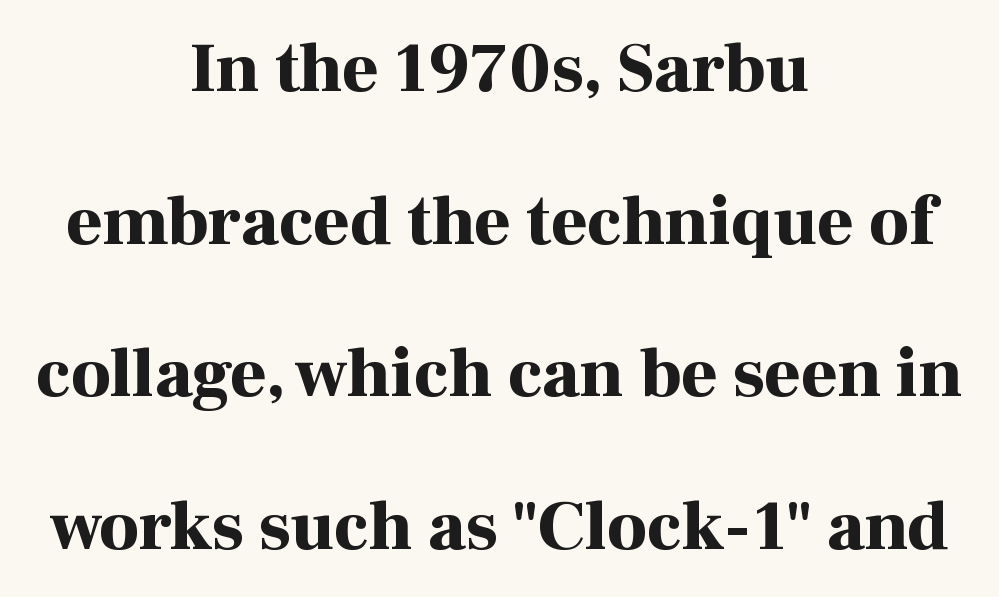
{"serif": "yes", "italic": "no", "bold": "yes", "weight": "bold", "width": "normal", "stroke_contrast": "high", "x_height": "medium", "monospaced": "no", "underline": "no", "align": "center", "line_spacing": "loose", "line_spacing_ratio": 2.18, "letter_spacing": "normal", "letter_spacing_em": 0.0, "glyph_px": 70}
